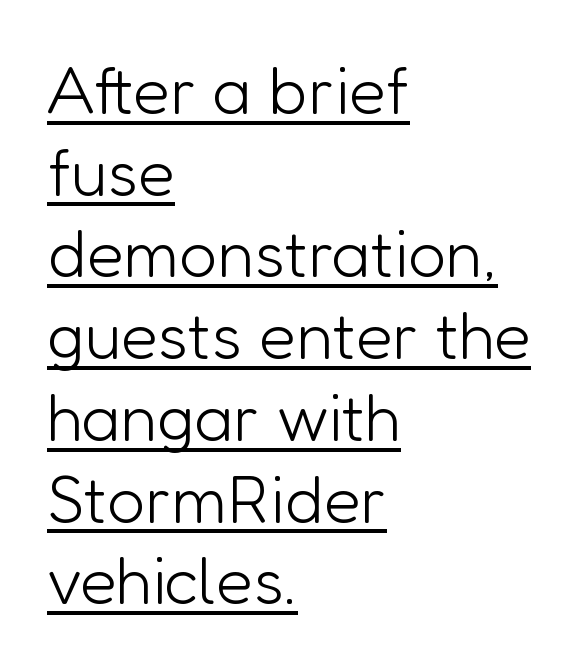
Q: Is the text bold? A: No.
Q: Is the text italic (slanted)? A: No, it is upright.
Q: Is the typeface a serif or a sans-serif typeface? A: Sans-serif.
Q: Is the text underlined? A: Yes.
Q: How is the paragraph aligned? A: Left-aligned.
Q: Is the spacing between letters normal or unusually wide? A: Normal.
Q: Width (condensed, normal, or wide)? A: Normal.
Q: Stroke contrast? A: Low.
Q: x-height? A: Medium.
Q: Monospaced? A: No.
